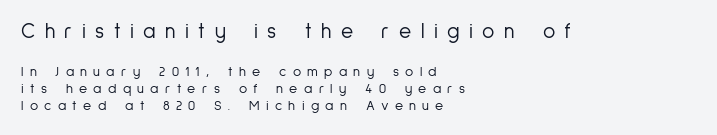
The image shows 21 px text type, upright; set left-aligned, line spacing 1.23x, unusually wide letter spacing (+0.45 em), not underlined; the first (top) block is 1.5x larger.
